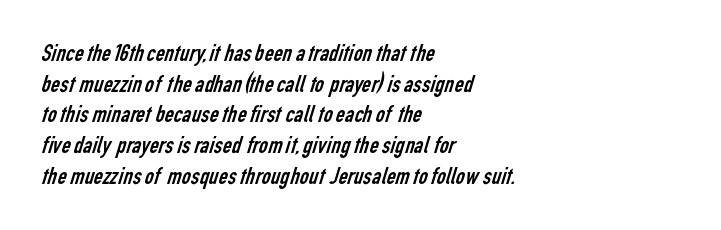
Q: Is the text bold? A: No.
Q: Is the text underlined? A: No.
Q: How is the paragraph aligned? A: Left-aligned.
Q: Is the spacing between letters normal or unusually wide? A: Normal.
